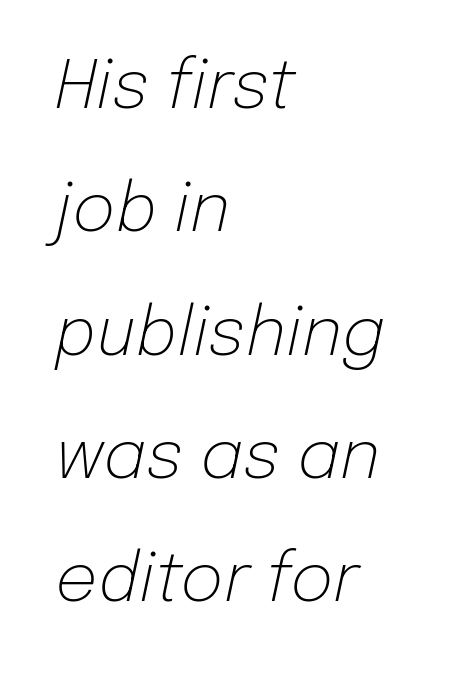
Q: Is the text bold? A: No.
Q: Is the text italic (slanted)? A: Yes, it leans right by about 12 degrees.
Q: Is the text underlined? A: No.
Q: How is the paragraph aligned? A: Left-aligned.
Q: Is the spacing between letters normal or unusually wide? A: Normal.
Q: Width (condensed, normal, or wide)? A: Normal.
Q: Stroke contrast? A: Low.
Q: x-height? A: Medium.
Q: Monospaced? A: No.
